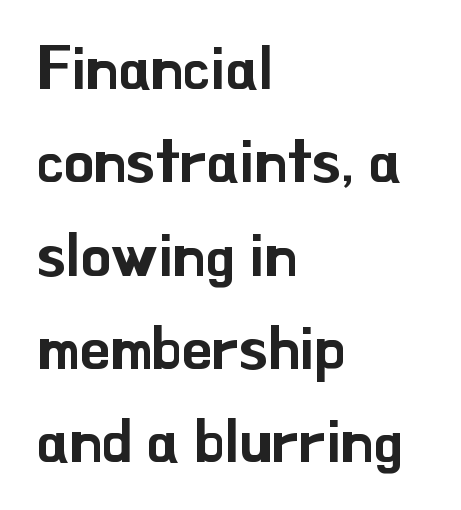
{"serif": "no", "italic": "no", "width": "normal", "stroke_contrast": "low", "x_height": "small", "monospaced": "no", "underline": "no", "align": "left", "line_spacing": "normal", "line_spacing_ratio": 1.53, "letter_spacing": "normal", "letter_spacing_em": 0.0, "glyph_px": 61}
